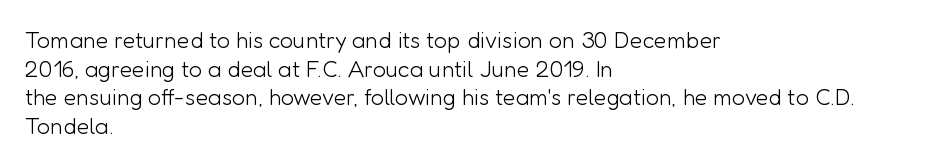
Q: Is the text bold? A: No.
Q: Is the text italic (slanted)? A: No, it is upright.
Q: Is the text underlined? A: No.
Q: How is the paragraph aligned? A: Left-aligned.
Q: Is the spacing between letters normal or unusually wide? A: Normal.
Q: Is the spacing between lines tight, normal or loose? A: Normal.
